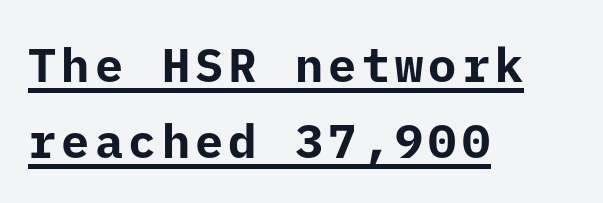
The image shows 47 px bold sans-serif type, upright; set left-aligned, normal line spacing (1.62x), underlined; low stroke contrast and a medium x-height.
